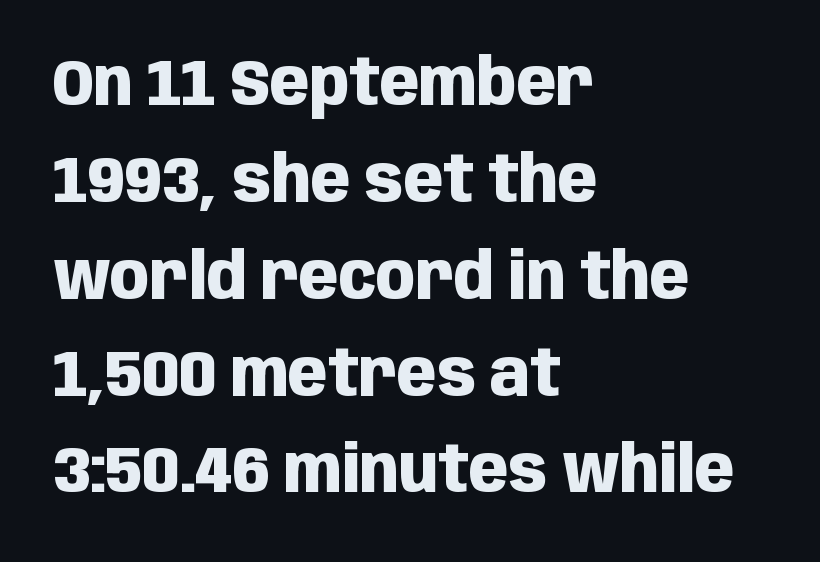
The image shows 65 px heavy, condensed sans-serif type, upright; set left-aligned, normal line spacing (1.49x), normal letter spacing, not underlined; low stroke contrast and a large x-height.
